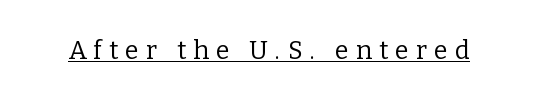
No italicization has been applied; the sample stays upright. Spacing between characters has been opened up far beyond the box default. Nothing heavy about these letters — not bold at all. You can see a thin bar hugging the bottom of the glyphs.
